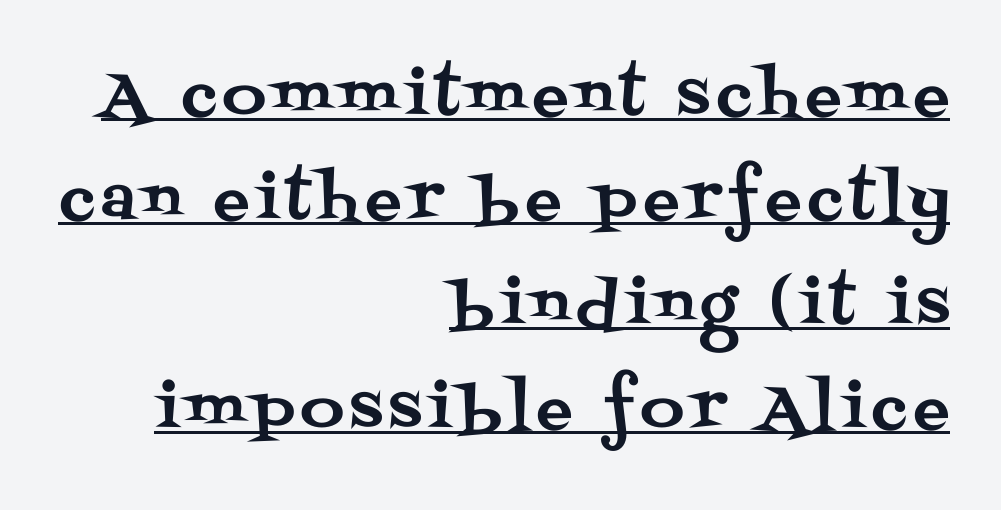
{"serif": "yes", "italic": "no", "width": "normal", "stroke_contrast": "medium", "x_height": "large", "monospaced": "no", "underline": "yes", "align": "right", "line_spacing_ratio": 1.74, "glyph_px": 60}
